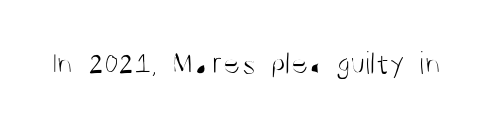
{"serif": "no", "italic": "no", "bold": "no", "weight": "light", "width": "condensed", "stroke_contrast": "medium", "x_height": "large", "monospaced": "no", "underline": "no", "letter_spacing": "normal", "letter_spacing_em": 0.0, "glyph_px": 33}
